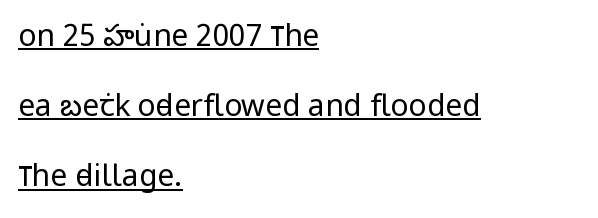
The image shows 30 px regular-weight, condensed sans-serif type, upright; set left-aligned, loose line spacing (2.34x), normal letter spacing, underlined; low stroke contrast and a large x-height.
